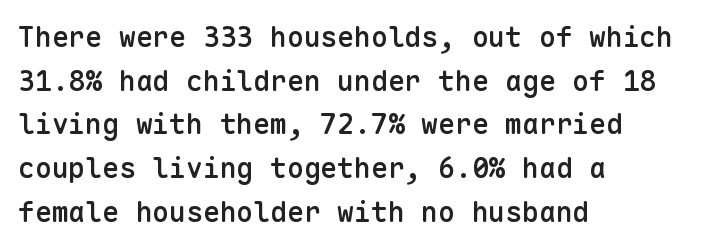
{"serif": "no", "italic": "no", "bold": "semi", "weight": "semibold", "width": "normal", "stroke_contrast": "low", "x_height": "medium", "monospaced": "yes", "underline": "no", "align": "left", "line_spacing": "normal", "line_spacing_ratio": 1.56, "letter_spacing": "normal", "letter_spacing_em": 0.0, "glyph_px": 28}
